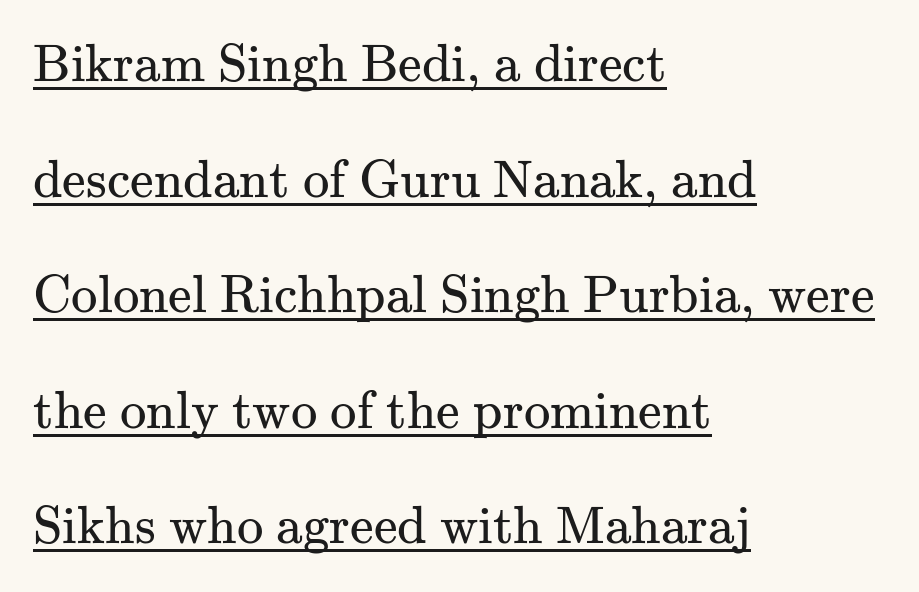
{"serif": "yes", "italic": "no", "bold": "no", "weight": "regular", "width": "normal", "stroke_contrast": "medium", "x_height": "small", "monospaced": "no", "underline": "yes", "align": "left", "line_spacing": "loose", "line_spacing_ratio": 2.18, "letter_spacing": "normal", "letter_spacing_em": 0.0, "glyph_px": 53}
